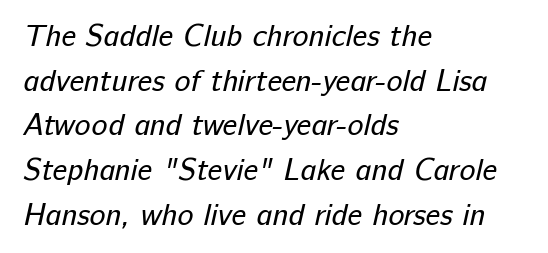
Q: Is the text bold? A: No.
Q: Is the typeface a serif or a sans-serif typeface? A: Sans-serif.
Q: Is the text underlined? A: No.
Q: How is the paragraph aligned? A: Left-aligned.
Q: Is the spacing between letters normal or unusually wide? A: Normal.
Q: Is the spacing between lines tight, normal or loose? A: Normal.
Q: Width (condensed, normal, or wide)? A: Normal.
Q: Stroke contrast? A: Low.
Q: x-height? A: Medium.
Q: Monospaced? A: No.
